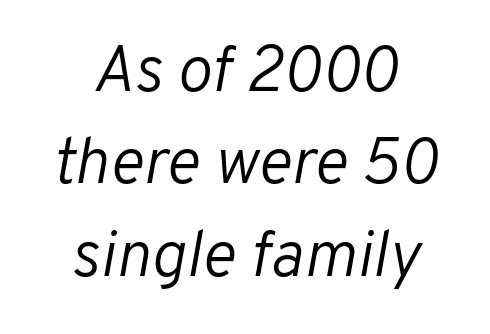
The image shows 65 px light type, italic (leaning right); set centered, normal line spacing (1.42x), normal letter spacing, not underlined; low stroke contrast and a medium x-height.
